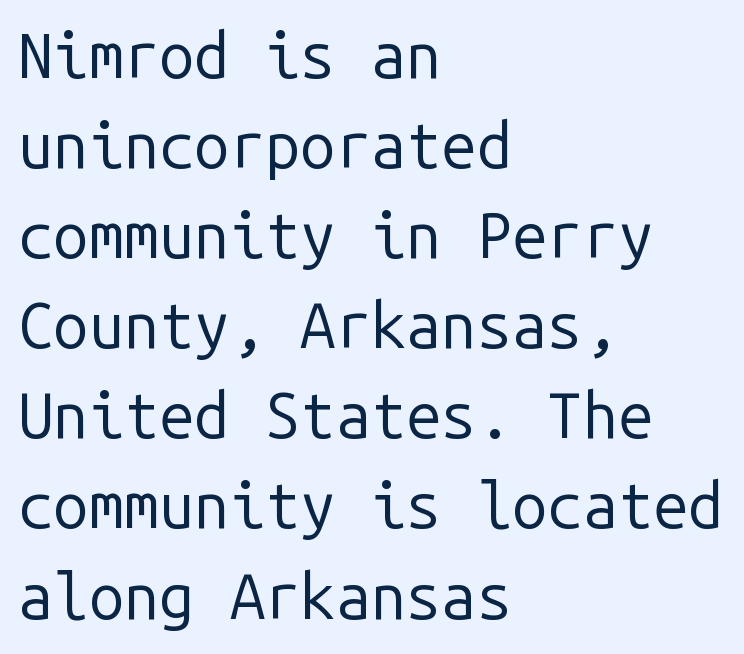
{"serif": "no", "italic": "no", "bold": "no", "weight": "regular", "width": "normal", "stroke_contrast": "low", "x_height": "medium", "monospaced": "yes", "underline": "no", "align": "left", "line_spacing": "normal", "line_spacing_ratio": 1.43, "letter_spacing": "normal", "letter_spacing_em": 0.0, "glyph_px": 63}
